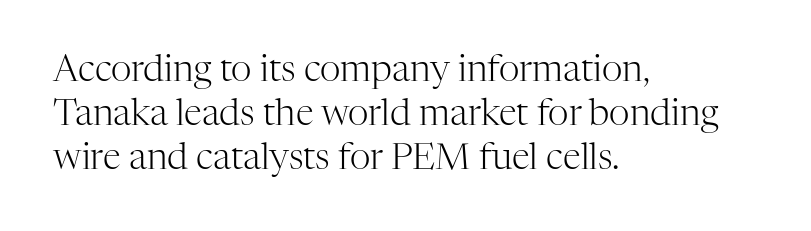
{"serif": "yes", "italic": "no", "bold": "no", "weight": "light", "width": "normal", "stroke_contrast": "high", "x_height": "medium", "monospaced": "no", "underline": "no", "align": "left", "line_spacing_ratio": 1.22, "letter_spacing": "normal", "letter_spacing_em": 0.0, "glyph_px": 36}
